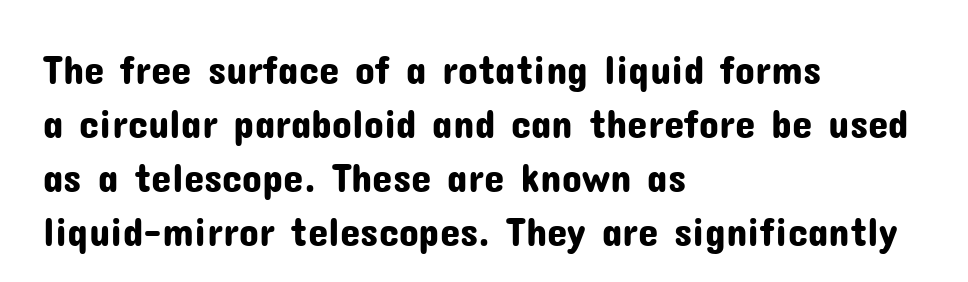
Q: Is the text italic (slanted)? A: No, it is upright.
Q: Is the typeface a serif or a sans-serif typeface? A: Sans-serif.
Q: Is the text underlined? A: No.
Q: How is the paragraph aligned? A: Left-aligned.
Q: Is the spacing between letters normal or unusually wide? A: Normal.
Q: Is the spacing between lines tight, normal or loose? A: Normal.
Q: Width (condensed, normal, or wide)? A: Normal.
Q: Stroke contrast? A: Low.
Q: x-height? A: Medium.
Q: Monospaced? A: No.
